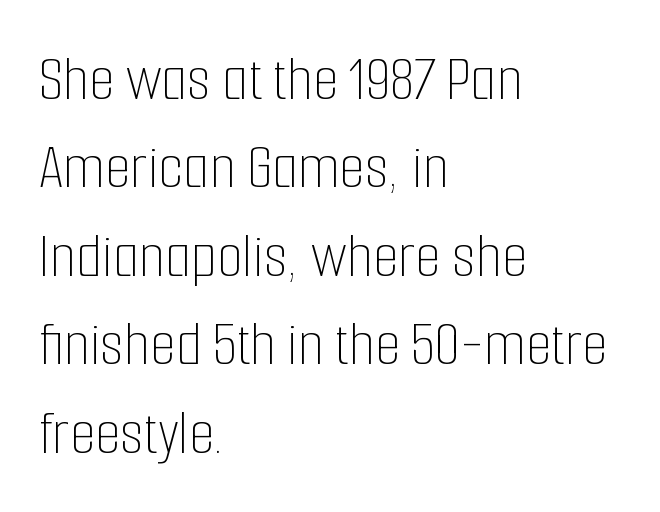
Q: Is the text bold? A: No.
Q: Is the text italic (slanted)? A: No, it is upright.
Q: Is the text underlined? A: No.
Q: How is the paragraph aligned? A: Left-aligned.
Q: Is the spacing between letters normal or unusually wide? A: Normal.
Q: Is the spacing between lines tight, normal or loose? A: Normal.
Q: Width (condensed, normal, or wide)? A: Condensed.
Q: Stroke contrast? A: Low.
Q: x-height? A: Medium.
Q: Monospaced? A: No.
